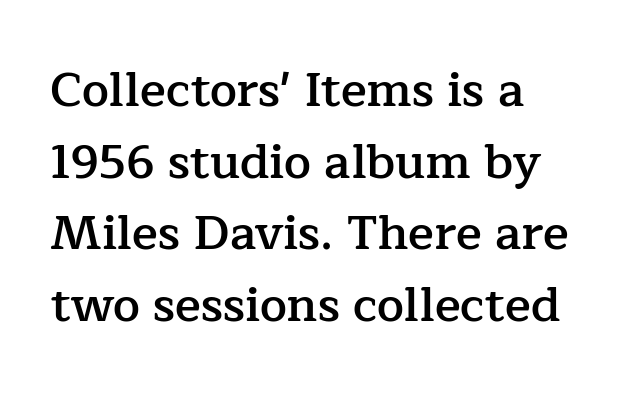
{"serif": "yes", "italic": "no", "bold": "semi", "weight": "semibold", "width": "normal", "stroke_contrast": "low", "x_height": "medium", "monospaced": "no", "underline": "no", "line_spacing": "normal", "line_spacing_ratio": 1.49, "letter_spacing": "normal", "letter_spacing_em": 0.0, "glyph_px": 48}
